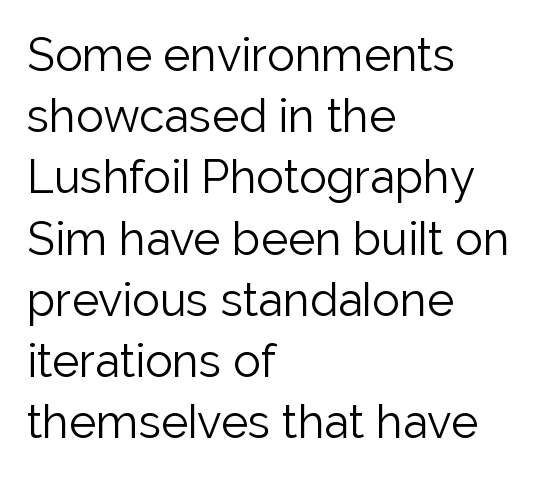
The image shows 46 px light sans-serif type, upright; set left-aligned, normal line spacing (1.33x), normal letter spacing, not underlined; low stroke contrast and a medium x-height.
